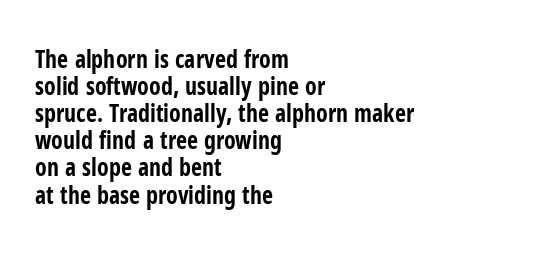
{"italic": "no", "bold": "yes", "underline": "no", "align": "left", "line_spacing": "tight", "line_spacing_ratio": 1.13, "letter_spacing": "normal", "letter_spacing_em": 0.0, "glyph_px": 24}
